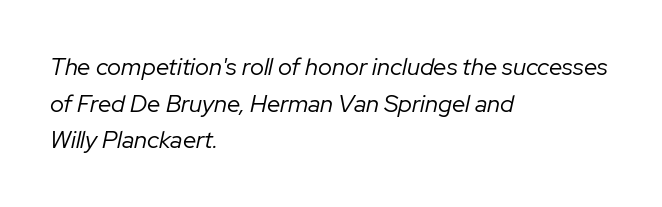
{"italic": "yes", "lean": "right", "slant_degrees": 12, "bold": "no", "underline": "no", "align": "left", "line_spacing": "normal", "line_spacing_ratio": 1.53, "letter_spacing": "normal", "letter_spacing_em": 0.0, "glyph_px": 24}
